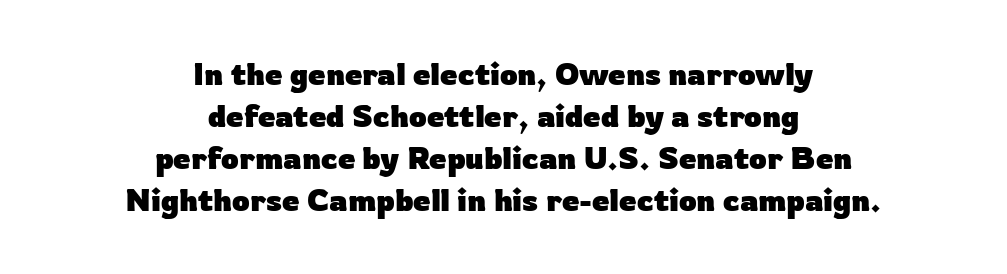
The image shows 31 px heavy sans-serif type, upright; set centered, normal line spacing (1.36x), normal letter spacing, not underlined; low stroke contrast and a medium x-height.
